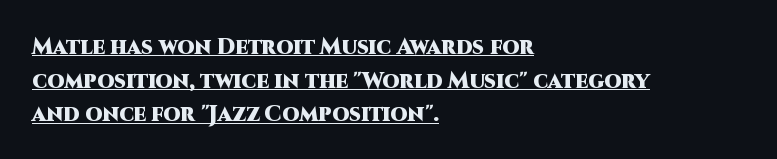
The image shows 22 px bold type, upright; set left-aligned, normal line spacing (1.53x), normal letter spacing, underlined.
